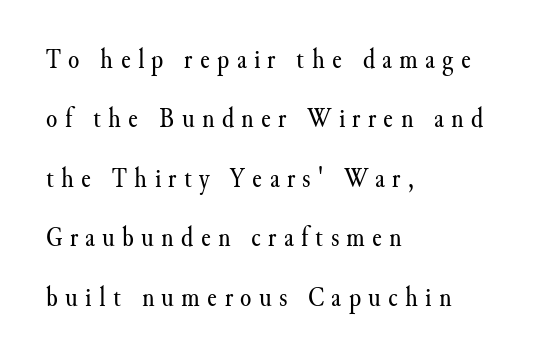
The image shows 29 px regular-weight serif type, upright; set left-aligned, loose line spacing (2.05x), unusually wide letter spacing (+0.25 em), not underlined; medium stroke contrast and a small x-height.
